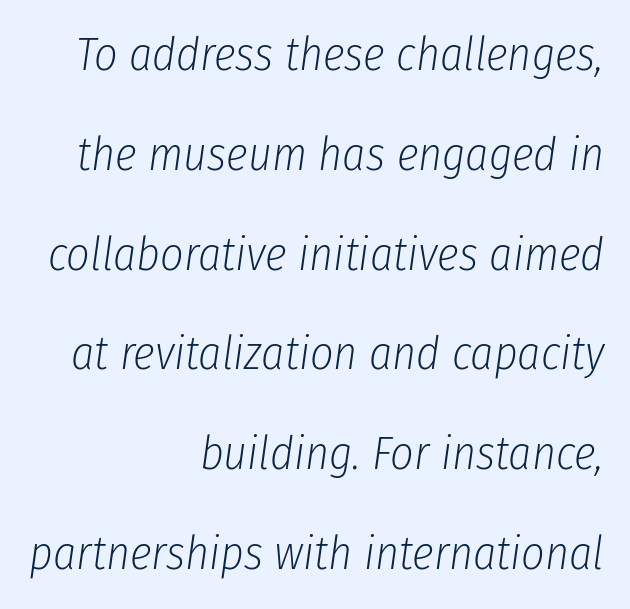
Q: Is the text bold? A: No.
Q: Is the text italic (slanted)? A: Yes, it leans right by about 8 degrees.
Q: Is the text underlined? A: No.
Q: How is the paragraph aligned? A: Right-aligned.
Q: Is the spacing between letters normal or unusually wide? A: Normal.
Q: Is the spacing between lines tight, normal or loose? A: Loose.
Q: Width (condensed, normal, or wide)? A: Condensed.
Q: Stroke contrast? A: Low.
Q: x-height? A: Medium.
Q: Monospaced? A: No.
